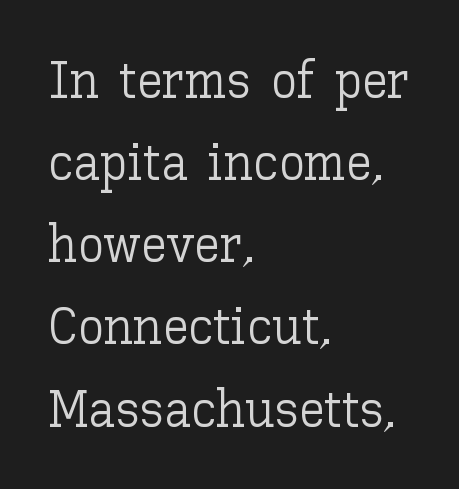
Tall strokes in this sample are plumb rather than angled. Weight class: somewhere from thin through regular. Only glyphs here, with clear space below each row. Horizontal alignment here is leftward, the default for most running prose. Character widths vary here, with narrow letters taking less room than wide ones. Is there much room between lines? A standard amount, neither cramped nor airy.
